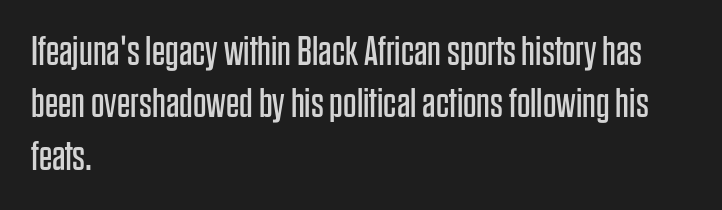
Q: Is the text bold? A: No.
Q: Is the text italic (slanted)? A: No, it is upright.
Q: Is the typeface a serif or a sans-serif typeface? A: Sans-serif.
Q: Is the text underlined? A: No.
Q: How is the paragraph aligned? A: Left-aligned.
Q: Is the spacing between letters normal or unusually wide? A: Normal.
Q: Is the spacing between lines tight, normal or loose? A: Normal.
Q: Width (condensed, normal, or wide)? A: Condensed.
Q: Stroke contrast? A: Low.
Q: x-height? A: Large.
Q: Monospaced? A: No.
